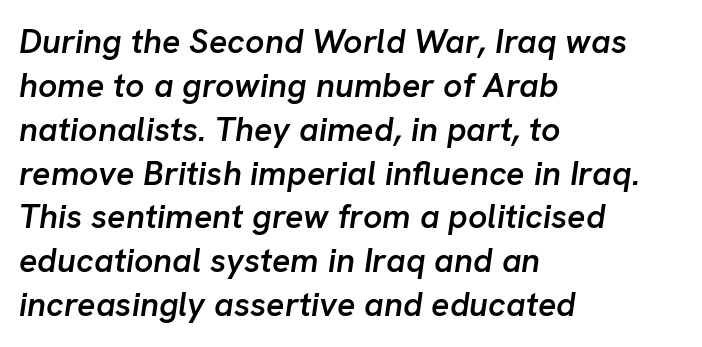
Strokes here are thickened, but only to semibold level. Visually the block forms a straight wall on the left and a jagged coastline on the right. The face used here is rendered with its standard letterfit. Spacing verdict: proportional, widths tailored to each character. Underline: absent. Observe the lean: these are italic letterforms.
